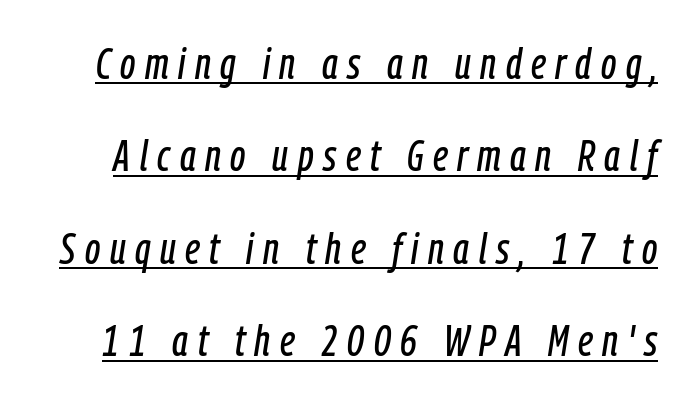
Each new line begins a long way beneath the previous one. Observe the lean: these are italic letterforms. Looks like regular typesetting: each glyph gets only the width it needs. A rule runs beneath these lines of type.
